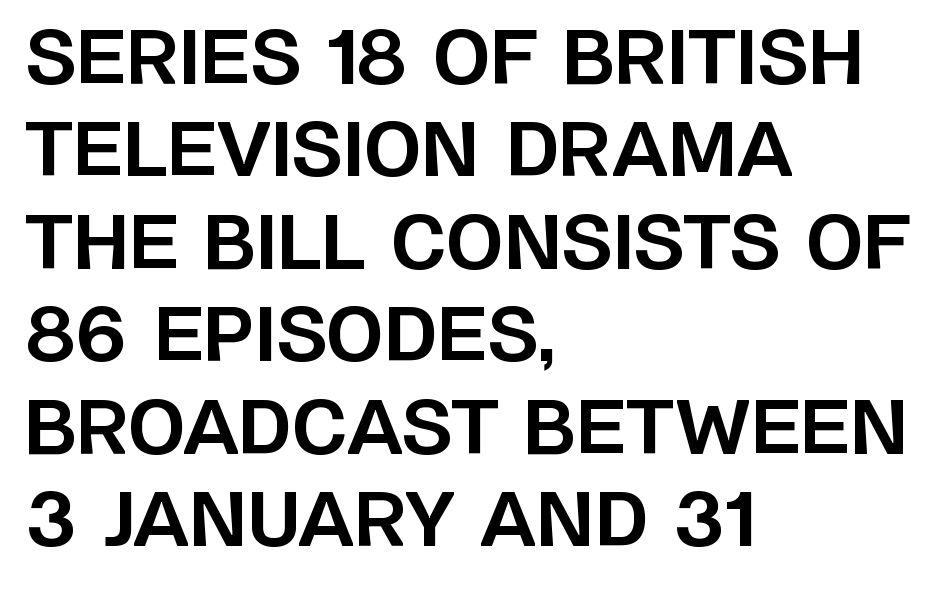
Serifs: no, the terminals of the letterforms are clean. Lines of text with bare space underneath. Visually the block forms a straight wall on the left and a jagged coastline on the right. The typesetting leans heavy: a genuine bold. Varying glyph widths throughout — classic text-font behaviour. The font's upright variant was chosen for this text.
